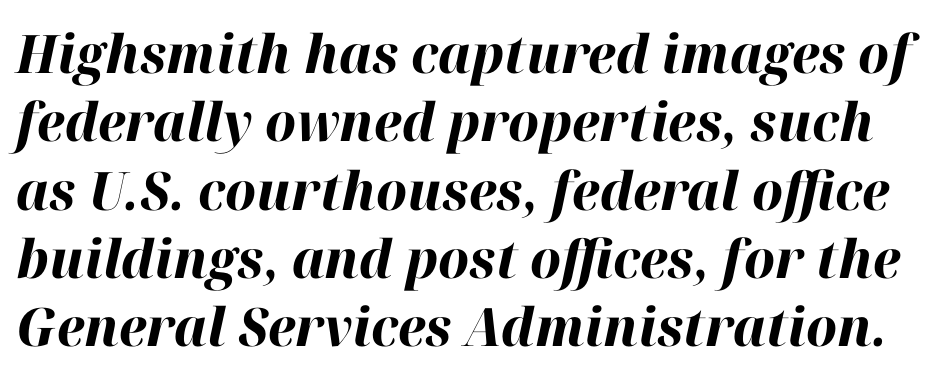
Nobody drew a line under any word here. Strokes here are thick enough to call this a true bold. Does the leading feel generous? No, just average. The rendering applies a slant to the glyphs.
